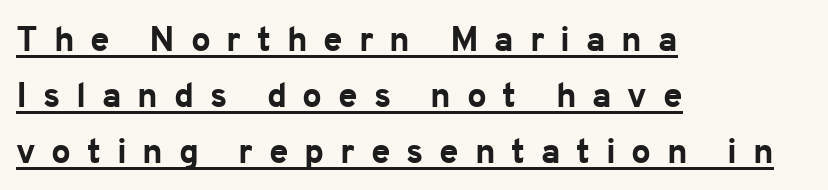
{"serif": "no", "italic": "no", "bold": "yes", "weight": "bold", "width": "normal", "stroke_contrast": "low", "x_height": "medium", "monospaced": "no", "underline": "yes", "align": "left", "line_spacing": "normal", "line_spacing_ratio": 1.6, "letter_spacing": "wide", "letter_spacing_em": 0.45, "glyph_px": 35}
